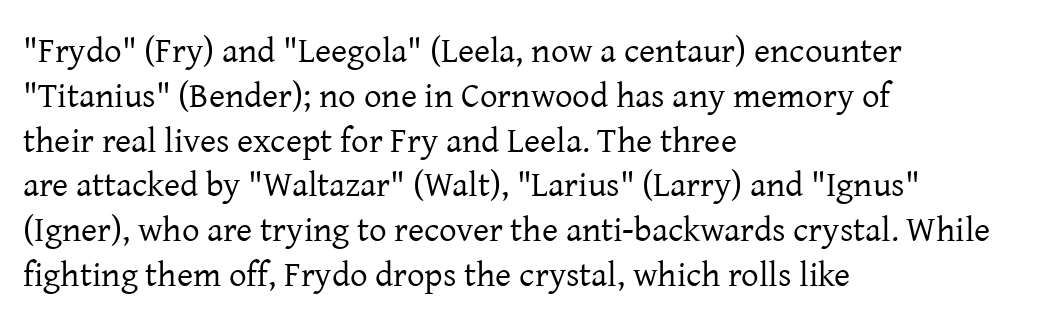
{"serif": "yes", "italic": "no", "bold": "no", "weight": "regular", "width": "normal", "stroke_contrast": "low", "x_height": "medium", "monospaced": "no", "underline": "no", "align": "left", "line_spacing": "normal", "line_spacing_ratio": 1.28, "letter_spacing": "normal", "letter_spacing_em": 0.0, "glyph_px": 35}
